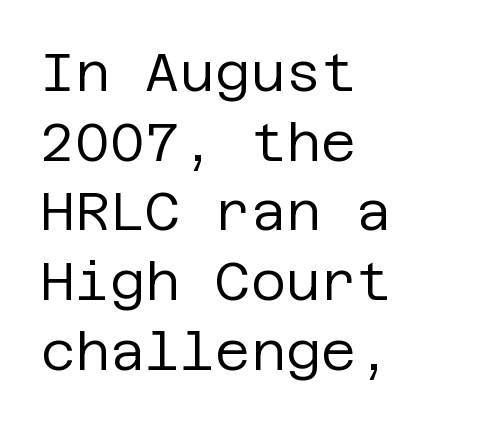
Q: Is the text bold? A: No.
Q: Is the text italic (slanted)? A: No, it is upright.
Q: Is the typeface a serif or a sans-serif typeface? A: Sans-serif.
Q: Is the text underlined? A: No.
Q: How is the paragraph aligned? A: Left-aligned.
Q: Is the spacing between letters normal or unusually wide? A: Normal.
Q: Is the spacing between lines tight, normal or loose? A: Normal.
Q: Width (condensed, normal, or wide)? A: Normal.
Q: Stroke contrast? A: Low.
Q: x-height? A: Large.
